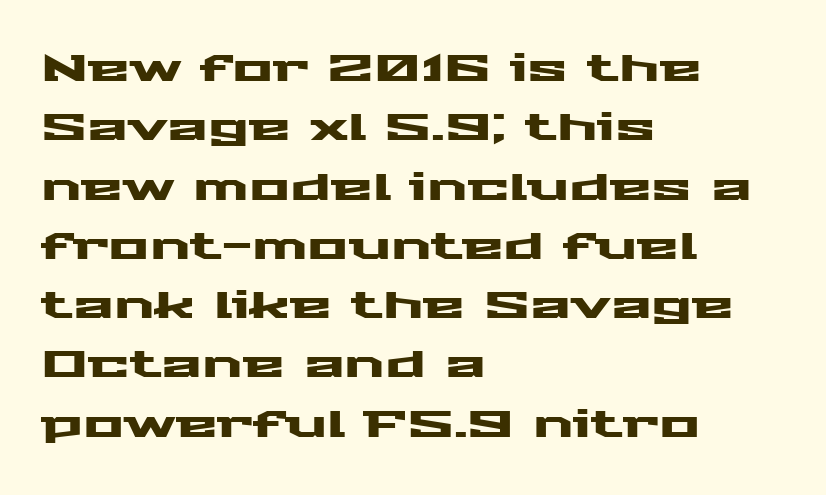
Honestly, the letter spacing is just normal — you wouldn't notice it. Where is the straight margin? On the left. This rendering features lettering with no underline. I'd call this a sans setting — the letters go barefoot. Note the varied advance widths — an 'i' is clearly narrower than an 'm'.
